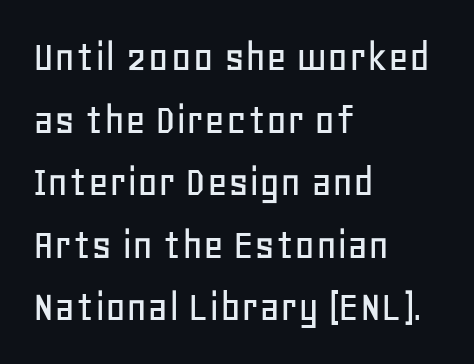
{"serif": "no", "italic": "no", "width": "normal", "stroke_contrast": "low", "x_height": "large", "monospaced": "no", "underline": "no", "align": "left", "line_spacing": "normal", "line_spacing_ratio": 1.39, "letter_spacing": "normal", "letter_spacing_em": 0.0, "glyph_px": 45}
